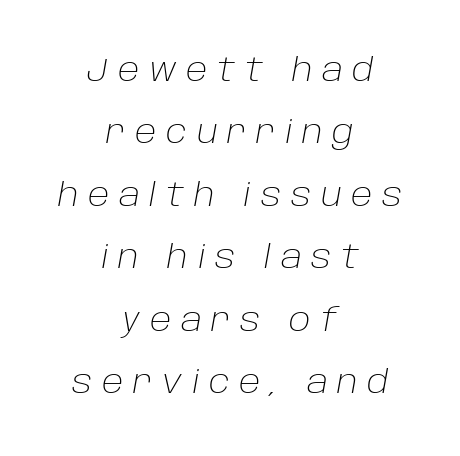
Heaviness? Minimal to ordinary, like unemphasized prose. Letter spacing: wide. Nobody drew a line under any word here. The rendering uses natural spacing where letterforms have individual widths.
